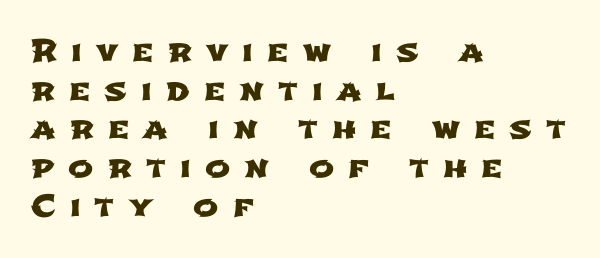
The setting favours the left margin, as ordinary paragraphs usually do. Regarding serifs, this sample does without them. Underline: absent. Proportional: the letters do not fall into vertical columns.
